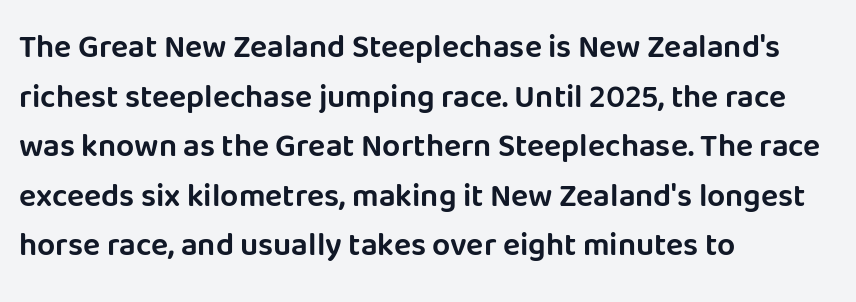
The image shows 32 px sans-serif type, upright; set left-aligned, normal line spacing (1.55x), normal letter spacing, not underlined; low stroke contrast and a large x-height.
